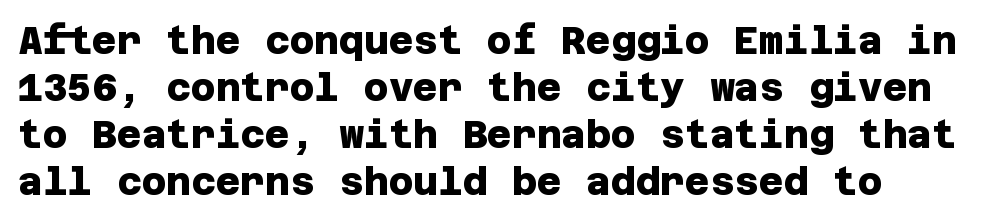
The strip under each line holds only bare page. This is heavy type, rendered in bold. The face used here is rendered with its standard letterfit. Check where the strokes stop: nothing finishes them off — pure sans.
